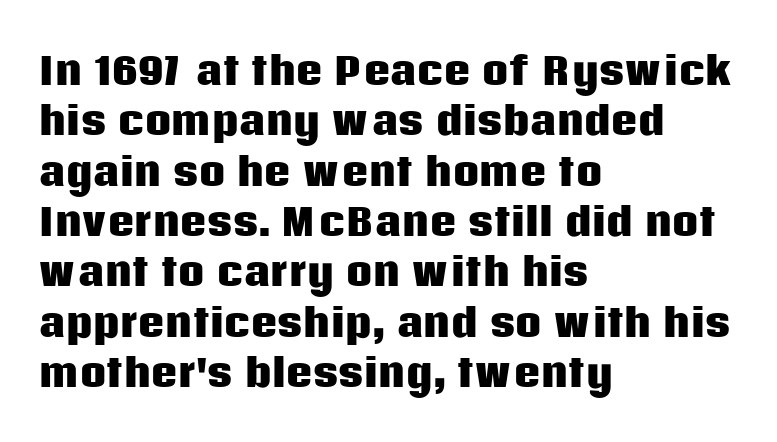
Q: Is the text bold? A: Yes.
Q: Is the text italic (slanted)? A: No, it is upright.
Q: Is the typeface a serif or a sans-serif typeface? A: Sans-serif.
Q: Is the text underlined? A: No.
Q: How is the paragraph aligned? A: Left-aligned.
Q: Is the spacing between letters normal or unusually wide? A: Normal.
Q: Is the spacing between lines tight, normal or loose? A: Normal.
Q: Width (condensed, normal, or wide)? A: Normal.
Q: Stroke contrast? A: Low.
Q: x-height? A: Large.
Q: Monospaced? A: No.
